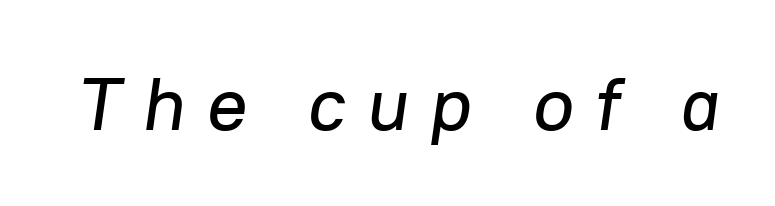
{"italic": "yes", "lean": "right", "slant_degrees": 8, "width": "normal", "stroke_contrast": "low", "x_height": "medium", "monospaced": "no", "underline": "no", "letter_spacing": "wide", "letter_spacing_em": 0.28, "glyph_px": 75}
